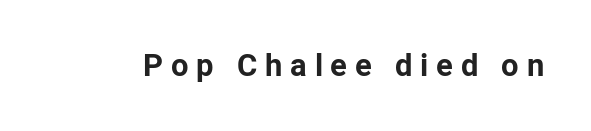
{"serif": "no", "italic": "no", "bold": "yes", "weight": "bold", "width": "normal", "stroke_contrast": "low", "x_height": "medium", "monospaced": "no", "underline": "no", "letter_spacing": "wide", "letter_spacing_em": 0.25, "glyph_px": 31}
